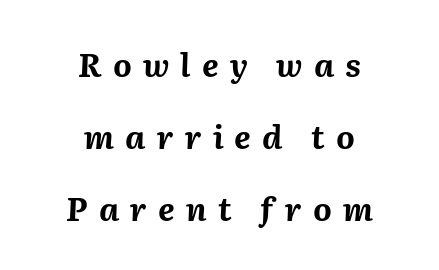
The image shows 32 px bold type, italic (leaning right); set centered, loose line spacing (2.25x), unusually wide letter spacing (+0.35 em), not underlined; medium stroke contrast and a medium x-height.
